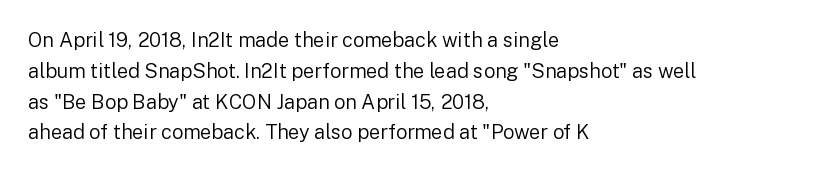
{"italic": "no", "bold": "no", "underline": "no", "align": "left", "line_spacing": "normal", "line_spacing_ratio": 1.54, "letter_spacing": "normal", "letter_spacing_em": 0.0, "glyph_px": 20}
